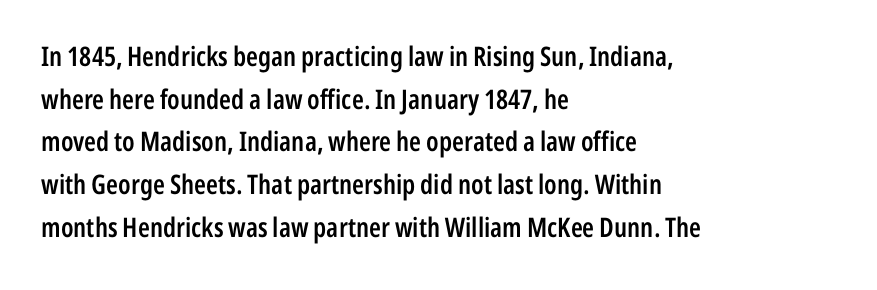
{"italic": "no", "bold": "semi", "underline": "no", "align": "left", "line_spacing": "normal", "line_spacing_ratio": 1.58, "letter_spacing": "normal", "letter_spacing_em": 0.0, "glyph_px": 27}
